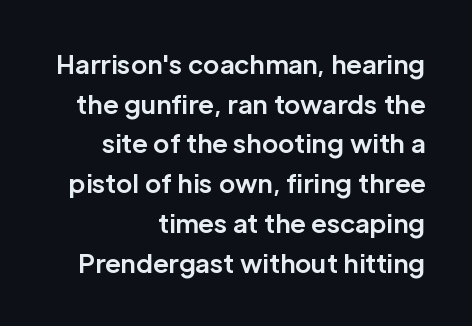
Q: Is the text bold? A: Yes.
Q: Is the text italic (slanted)? A: No, it is upright.
Q: Is the text underlined? A: No.
Q: How is the paragraph aligned? A: Right-aligned.
Q: Is the spacing between letters normal or unusually wide? A: Normal.
Q: Is the spacing between lines tight, normal or loose? A: Normal.
